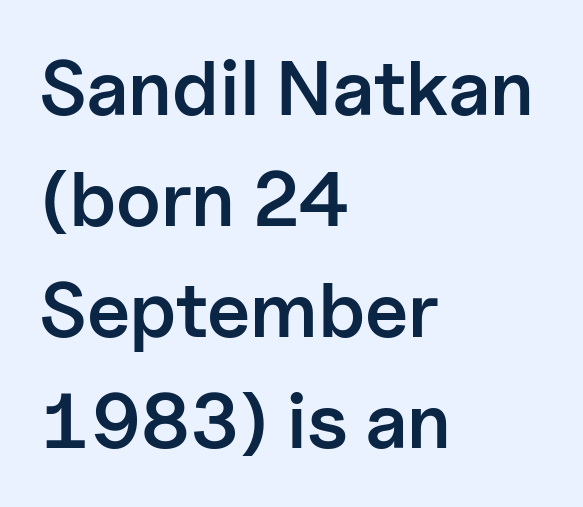
The lines in this sample share a left origin and differ only in where they stop. The type is set solid horizontally, with unmodified tracking. Regarding leading, the lines here are spaced in the standard way. The typeface chosen for these lines omits serifs. Nobody drew a line under any word here. In terms of posture, this sample is upright.
